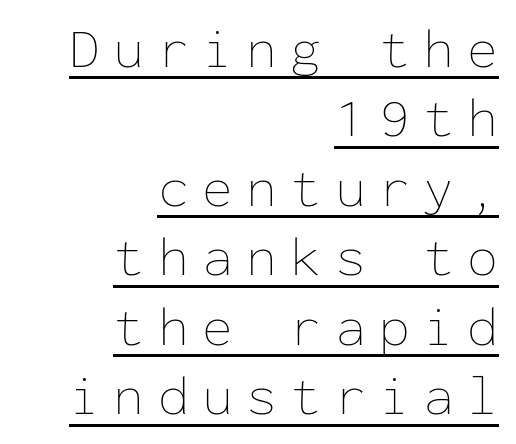
Q: Is the text bold? A: No.
Q: Is the text italic (slanted)? A: No, it is upright.
Q: Is the text underlined? A: Yes.
Q: How is the paragraph aligned? A: Right-aligned.
Q: Is the spacing between letters normal or unusually wide? A: Unusually wide.
Q: Width (condensed, normal, or wide)? A: Normal.
Q: Stroke contrast? A: Low.
Q: x-height? A: Medium.
Q: Monospaced? A: Yes.
